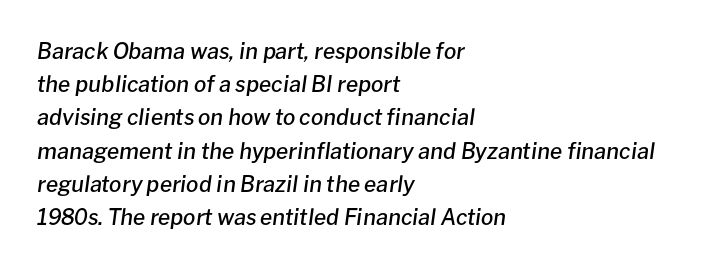
The letters sit at their default tracking, neither squeezed nor spread. Alignment: flush left. Tall strokes in this sample are angled rather than plumb. The string is rendered with underlining switched off. Baseline-to-baseline distance is the conventional proportion of letter height.
